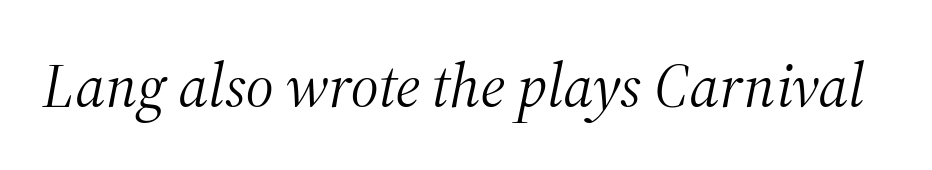
{"serif": "yes", "italic": "yes", "lean": "right", "slant_degrees": 12, "bold": "no", "weight": "light", "width": "normal", "stroke_contrast": "medium", "x_height": "medium", "monospaced": "no", "underline": "no", "letter_spacing": "normal", "letter_spacing_em": 0.0, "glyph_px": 62}
